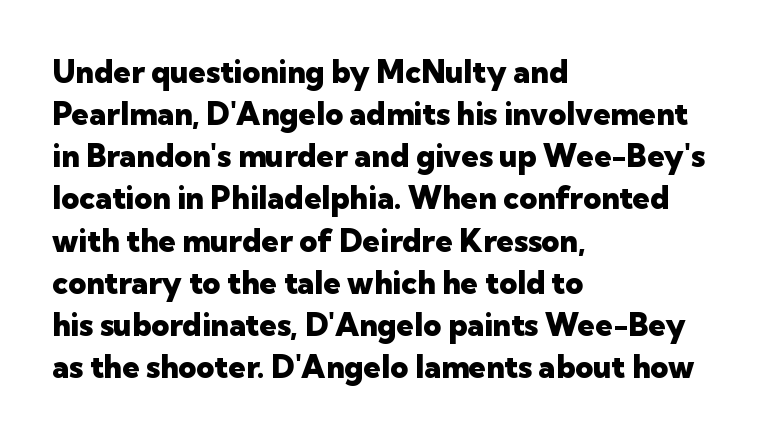
A typesetter would mark this as roman, not italic. Anything drawn beneath the words? Only blank space. The face used here is a sans, in the tradition of grotesques and geometrics. Think of a printed novel: that variable character pitch is what you see here. As a designer I'd log this as weight 700, bold. Rows of type keep a routine distance in the vertical direction.
